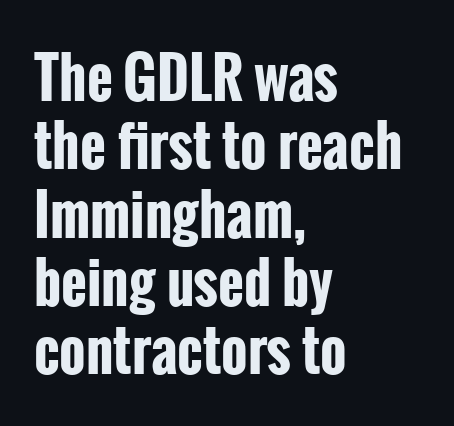
The image shows 56 px bold, condensed sans-serif type, upright; set left-aligned, line spacing 1.22x, normal letter spacing, not underlined; low stroke contrast and a medium x-height.
